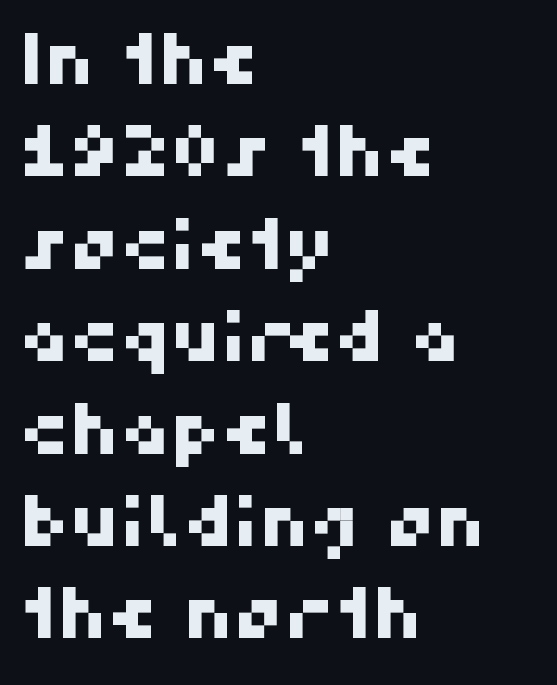
A clean baseline with only descenders dipping below it. Note: no serifs on the glyphs. The passage shown is typed in a proportional face where columns would drift. Reading down the column, the eye jumps a familiar distance to each next line. Typeset ragged right — the left edge is the straight one.
